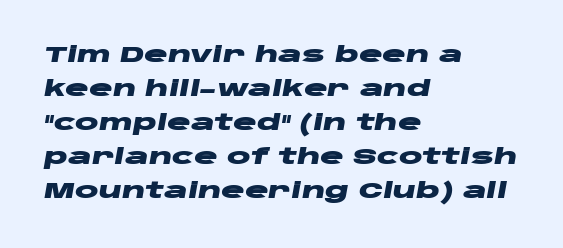
Q: Is the text bold? A: Yes.
Q: Is the text italic (slanted)? A: Yes, it leans right by about 10 degrees.
Q: Is the text underlined? A: No.
Q: How is the paragraph aligned? A: Left-aligned.
Q: Is the spacing between letters normal or unusually wide? A: Normal.
Q: Is the spacing between lines tight, normal or loose? A: Normal.
